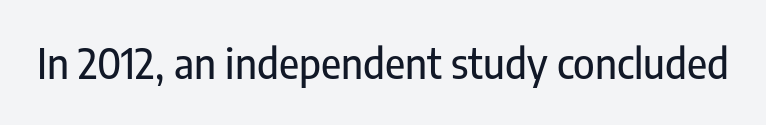
The image shows 41 px condensed sans-serif type, upright; set normal letter spacing, not underlined; low stroke contrast and a medium x-height.
